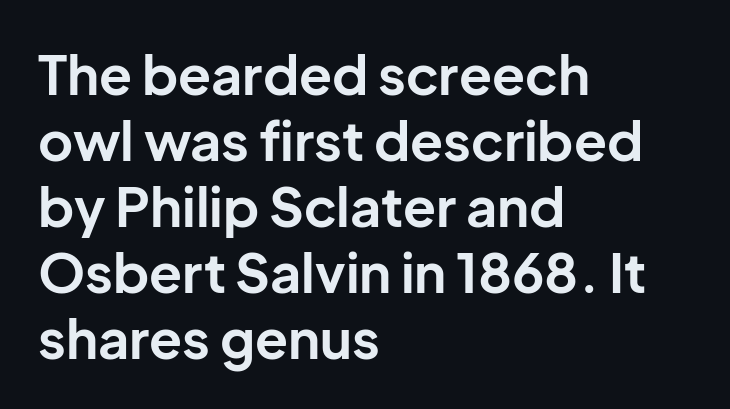
The image shows 54 px bold sans-serif type, upright; set left-aligned, line spacing 1.22x, normal letter spacing, not underlined; low stroke contrast and a medium x-height.
